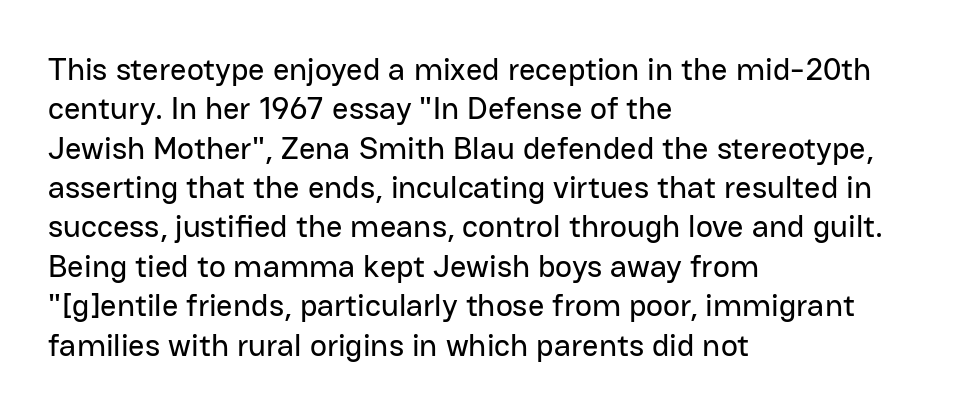
{"serif": "no", "italic": "no", "width": "normal", "stroke_contrast": "low", "x_height": "medium", "monospaced": "no", "underline": "no", "align": "left", "line_spacing_ratio": 1.23, "letter_spacing": "normal", "letter_spacing_em": 0.0, "glyph_px": 32}
